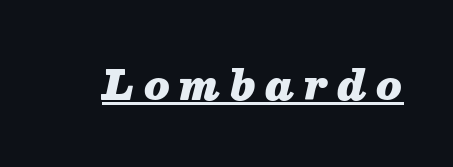
{"italic": "yes", "lean": "right", "slant_degrees": 13, "bold": "yes", "weight": "heavy", "width": "normal", "stroke_contrast": "medium", "x_height": "medium", "monospaced": "no", "underline": "yes", "letter_spacing": "wide", "letter_spacing_em": 0.24, "glyph_px": 40}
